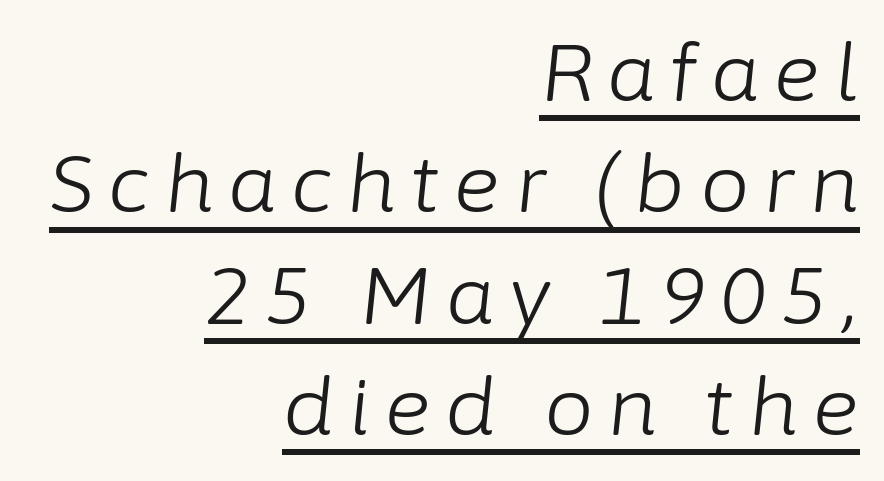
Q: Is the text bold? A: No.
Q: Is the text italic (slanted)? A: Yes, it leans right by about 6 degrees.
Q: Is the text underlined? A: Yes.
Q: How is the paragraph aligned? A: Right-aligned.
Q: Is the spacing between lines tight, normal or loose? A: Normal.
Q: Width (condensed, normal, or wide)? A: Normal.
Q: Stroke contrast? A: Low.
Q: x-height? A: Medium.
Q: Monospaced? A: No.
